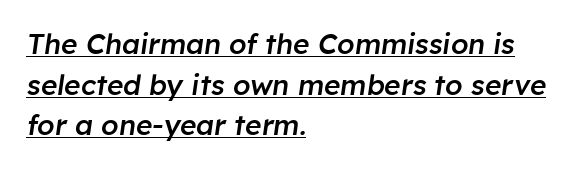
The rendering uses natural spacing where letterforms have individual widths. The glyphs look as if they've been sheared to an angle. Every word sits above its own underline. Evenly set lines give the paragraph a standard silhouette.
